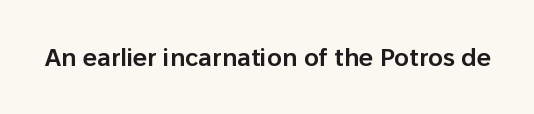
Q: Is the text bold? A: Semi-bold.
Q: Is the text italic (slanted)? A: No, it is upright.
Q: Is the text underlined? A: No.
Q: Is the spacing between letters normal or unusually wide? A: Normal.
